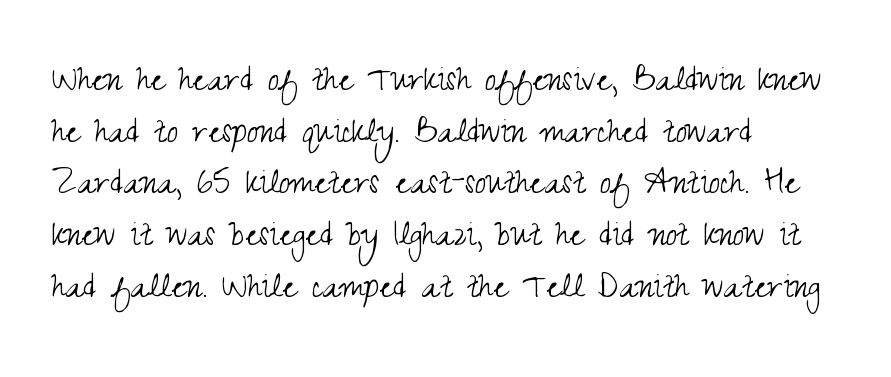
{"serif": "no", "italic": "no", "bold": "no", "weight": "light", "width": "condensed", "stroke_contrast": "medium", "x_height": "small", "monospaced": "no", "underline": "no", "align": "left", "line_spacing": "normal", "line_spacing_ratio": 1.26, "letter_spacing": "normal", "letter_spacing_em": 0.0, "glyph_px": 41}
